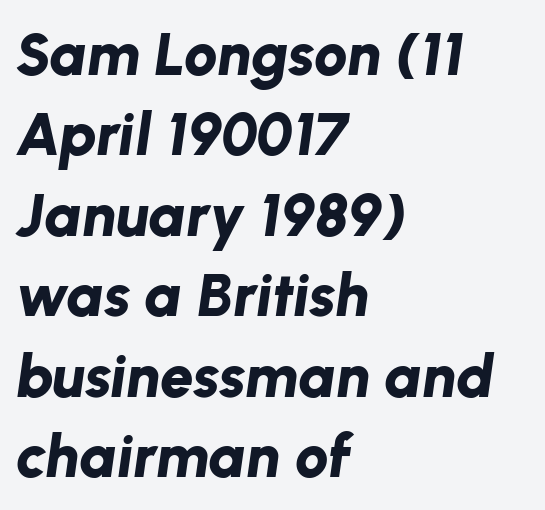
The glyphs have the mass of a bold cut. Style check: oblique. Is this a fixed-width face? No — the glyphs have proportional, varying widths. Does the leading feel generous? No, just average.
